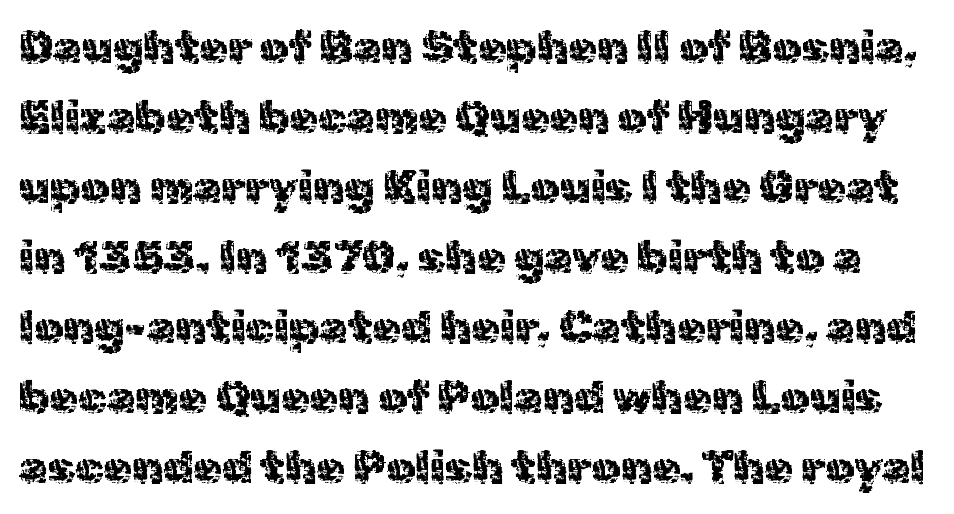
The image shows 46 px sans-serif type, upright; set normal line spacing (1.52x), normal letter spacing, not underlined; a medium x-height.
